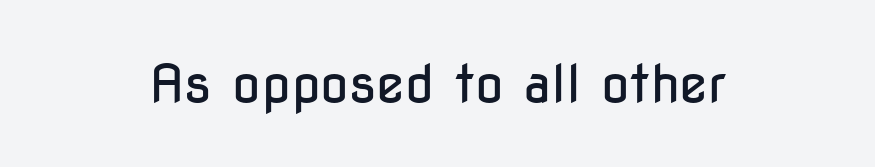
Weight: regular or lighter. Ascenders rise straight up at ninety degrees. Here the glyphs are tracked normally, forming tight word shapes. The baseline area is clear. Are there feet on the stems? There aren't — it's a sans.
